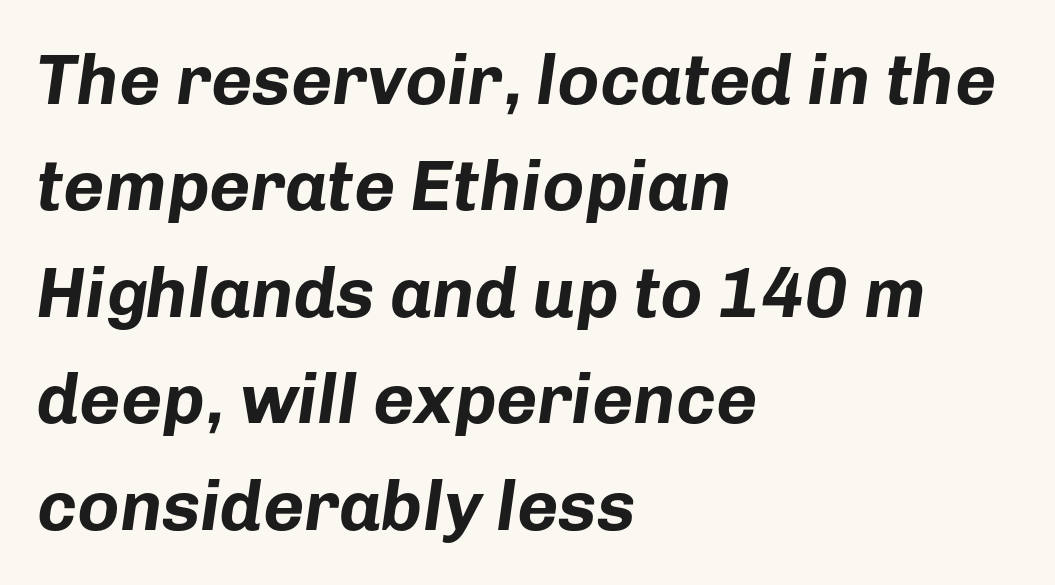
{"italic": "yes", "lean": "right", "slant_degrees": 8, "bold": "yes", "weight": "bold", "width": "normal", "stroke_contrast": "low", "x_height": "medium", "monospaced": "no", "underline": "no", "align": "left", "line_spacing": "normal", "line_spacing_ratio": 1.5, "letter_spacing": "normal", "letter_spacing_em": 0.0, "glyph_px": 71}
